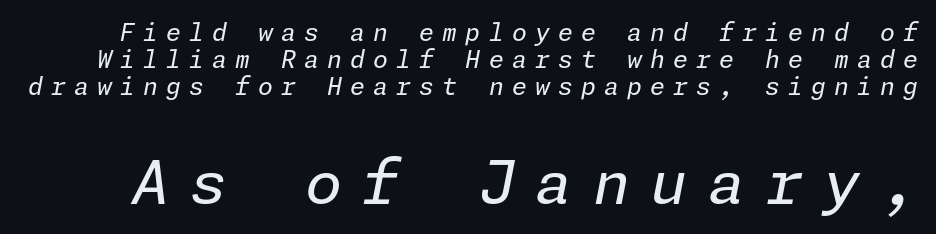
Q: Is the text bold? A: No.
Q: Is the text italic (slanted)? A: Yes, it leans right by about 11 degrees.
Q: Is the text underlined? A: No.
Q: Is the spacing between letters normal or unusually wide? A: Unusually wide.
Q: Is the spacing between lines tight, normal or loose? A: Tight.
Q: Which block of text is set in a larger size, the first (top) or the second (bottom)? A: The second (bottom) one.
Q: Width (condensed, normal, or wide)? A: Normal.
Q: Stroke contrast? A: Low.
Q: x-height? A: Medium.
